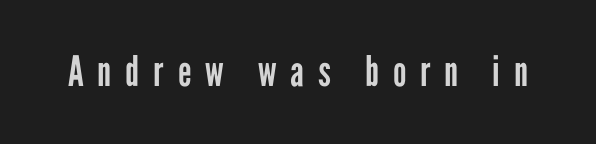
The image shows 42 px regular-weight, condensed sans-serif type, upright; set unusually wide letter spacing (+0.33 em), not underlined; low stroke contrast and a medium x-height.
